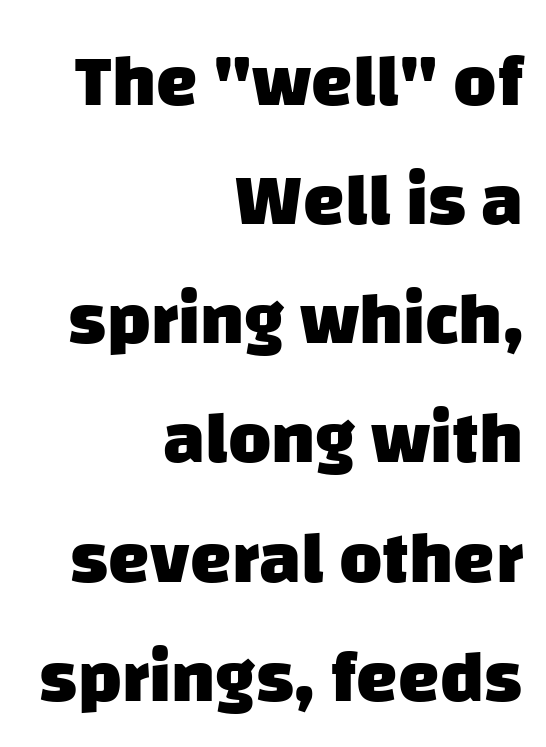
The image shows 74 px heavy sans-serif type; set right-aligned, normal line spacing (1.61x), normal letter spacing, not underlined; low stroke contrast and a large x-height.
